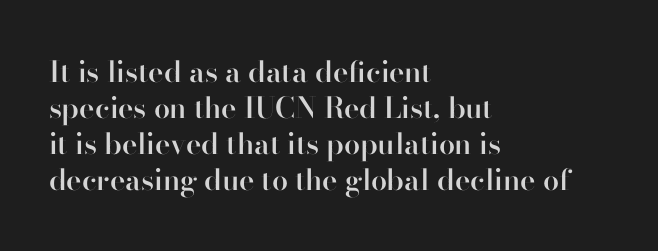
The image shows 29 px semibold sans-serif type, upright; set left-aligned, line spacing 1.24x, normal letter spacing, not underlined; high stroke contrast and a small x-height.
